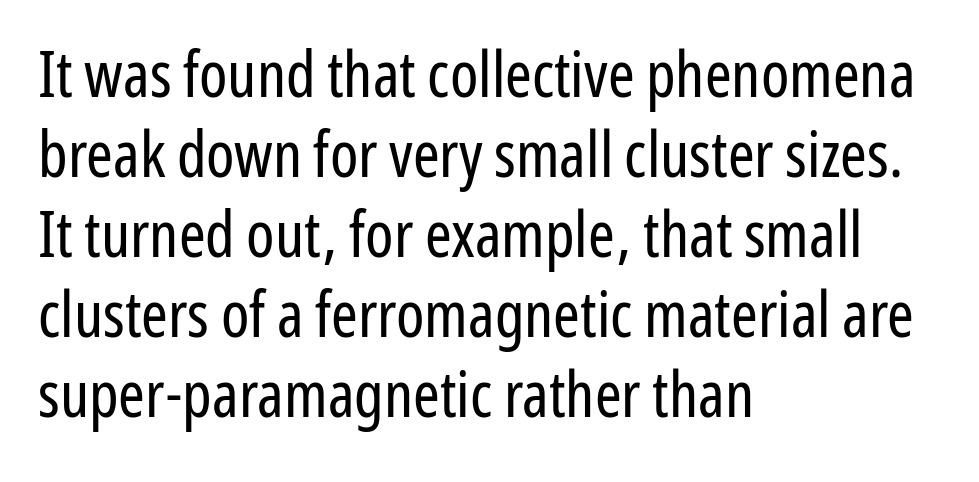
The image shows 64 px regular-weight, condensed sans-serif type, upright; set left-aligned, normal line spacing (1.25x), normal letter spacing, not underlined; low stroke contrast and a medium x-height.
